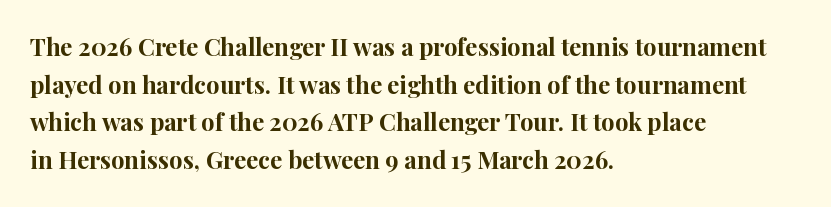
{"italic": "no", "bold": "yes", "underline": "no", "align": "left", "line_spacing": "normal", "line_spacing_ratio": 1.57, "letter_spacing": "normal", "letter_spacing_em": 0.0, "glyph_px": 24}
